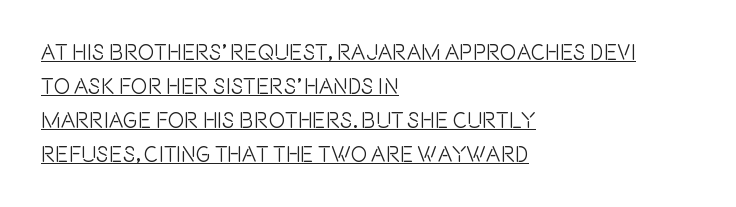
{"italic": "no", "underline": "yes", "align": "left", "line_spacing": "normal", "line_spacing_ratio": 1.54, "letter_spacing": "normal", "letter_spacing_em": 0.0, "glyph_px": 22}
